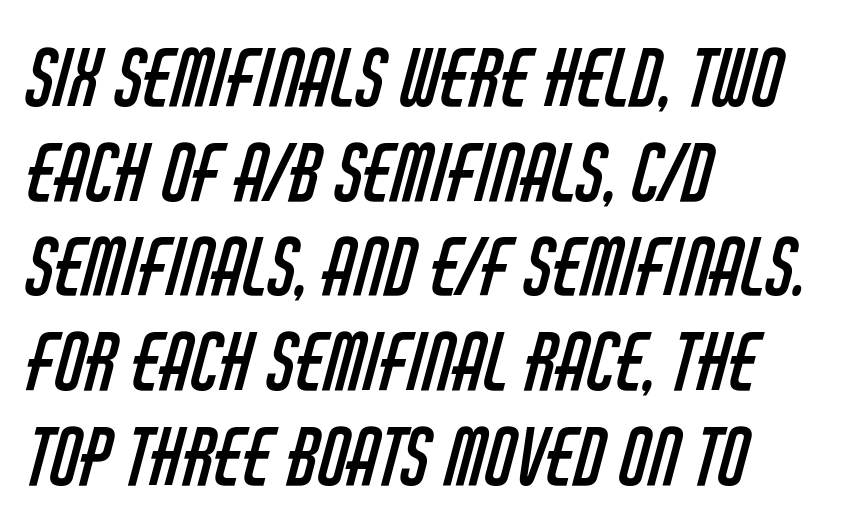
Q: Is the text bold? A: No.
Q: Is the typeface a serif or a sans-serif typeface? A: Sans-serif.
Q: Is the text underlined? A: No.
Q: How is the paragraph aligned? A: Left-aligned.
Q: Is the spacing between letters normal or unusually wide? A: Normal.
Q: Width (condensed, normal, or wide)? A: Condensed.
Q: Stroke contrast? A: Low.
Q: x-height? A: Large.
Q: Monospaced? A: No.
